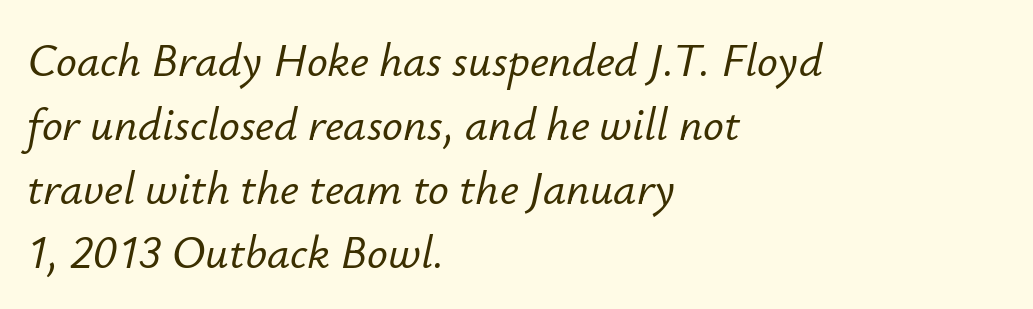
Q: Is the text italic (slanted)? A: Yes, it leans right by about 12 degrees.
Q: Is the text underlined? A: No.
Q: How is the paragraph aligned? A: Left-aligned.
Q: Is the spacing between letters normal or unusually wide? A: Normal.
Q: Is the spacing between lines tight, normal or loose? A: Normal.
Q: Width (condensed, normal, or wide)? A: Normal.
Q: Stroke contrast? A: Low.
Q: x-height? A: Small.
Q: Monospaced? A: No.
